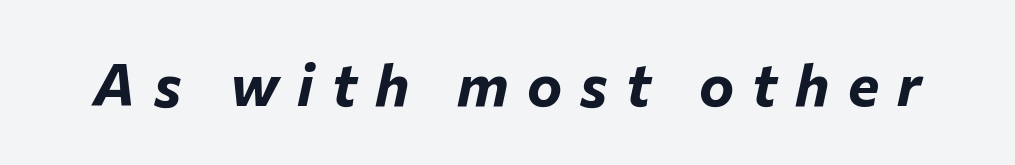
{"italic": "yes", "lean": "right", "slant_degrees": 12, "bold": "yes", "weight": "bold", "width": "normal", "stroke_contrast": "low", "x_height": "medium", "monospaced": "no", "underline": "no", "letter_spacing": "wide", "letter_spacing_em": 0.31, "glyph_px": 59}
